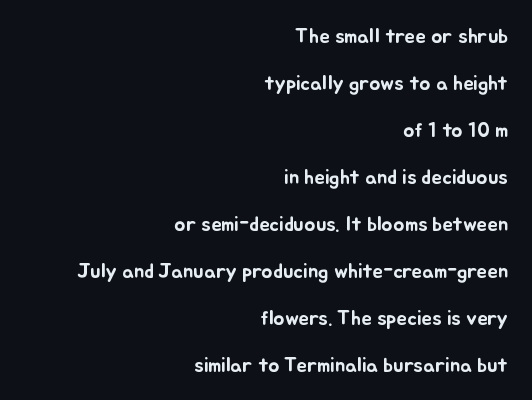
The image shows 21 px text type, upright; set right-aligned, loose line spacing (2.24x), normal letter spacing, not underlined.
